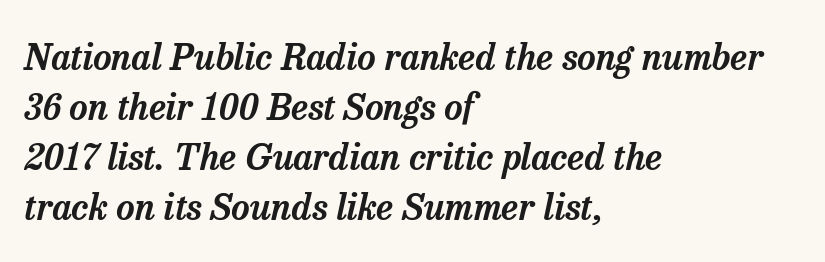
{"serif": "yes", "italic": "yes", "lean": "right", "slant_degrees": 13, "width": "normal", "stroke_contrast": "low", "x_height": "medium", "monospaced": "no", "underline": "no", "align": "left", "line_spacing": "normal", "line_spacing_ratio": 1.39, "letter_spacing": "normal", "letter_spacing_em": 0.0, "glyph_px": 36}
